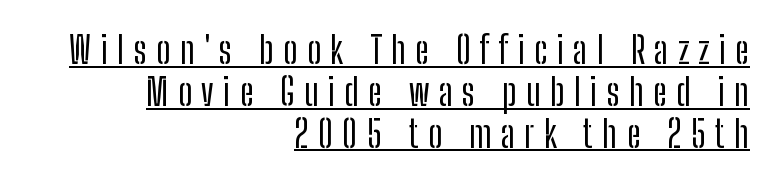
{"serif": "no", "italic": "no", "width": "condensed", "stroke_contrast": "low", "x_height": "medium", "monospaced": "no", "underline": "yes", "align": "right", "line_spacing": "tight", "line_spacing_ratio": 1.1, "letter_spacing": "wide", "letter_spacing_em": 0.25, "glyph_px": 38}
